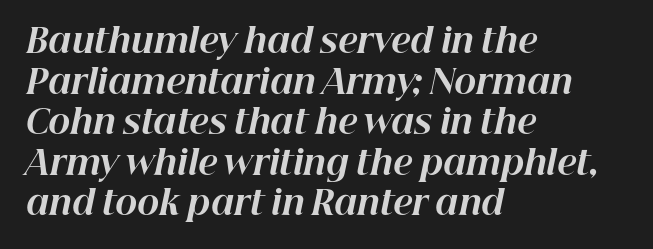
{"italic": "yes", "lean": "right", "slant_degrees": 12, "bold": "yes", "weight": "bold", "width": "normal", "stroke_contrast": "high", "x_height": "medium", "monospaced": "no", "underline": "no", "align": "left", "line_spacing_ratio": 1.23, "letter_spacing": "normal", "letter_spacing_em": 0.0, "glyph_px": 33}
